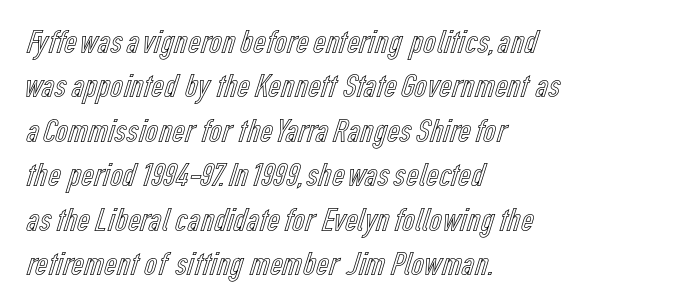
The image shows 35 px condensed type; set left-aligned, normal line spacing (1.27x), normal letter spacing, not underlined; a medium x-height.
